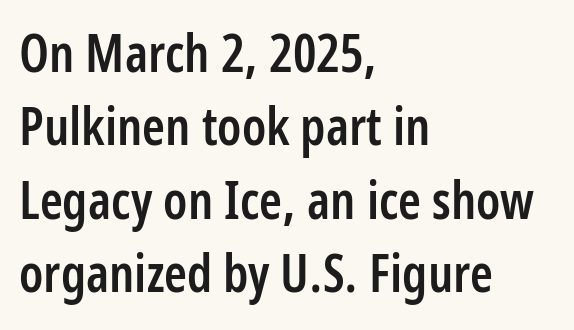
A somewhat darkened texture: the type is semibold rather than bold. In terms of letterform style, serifs are entirely absent. Underlining? Definitely not there. Looks like regular typesetting: each glyph gets only the width it needs. Posture: straight, roman, zero tilt. Compared with typical paragraphs, the rows here are spaced about the same.
